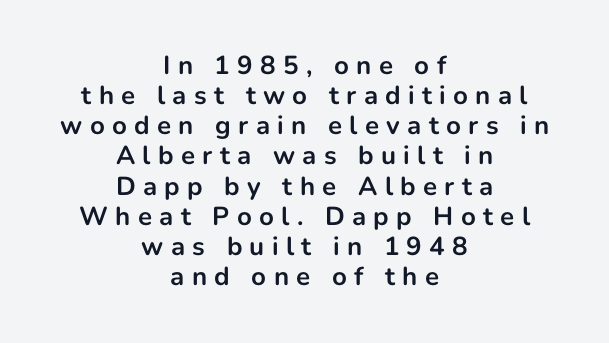
Q: Is the text bold? A: Yes.
Q: Is the text italic (slanted)? A: No, it is upright.
Q: Is the text underlined? A: No.
Q: How is the paragraph aligned? A: Centered.
Q: Is the spacing between letters normal or unusually wide? A: Unusually wide.
